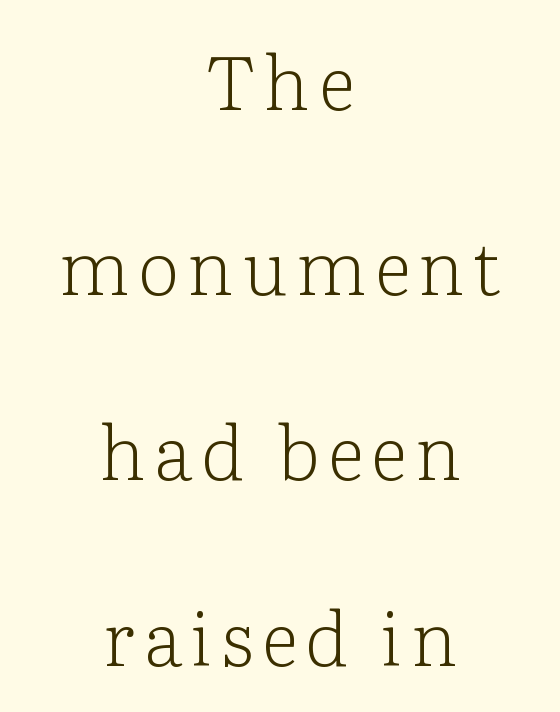
Typeset on center — no edge is straight. This reads as an unemphasized weight, regular at the heaviest. Is this a fixed-width face? No — the glyphs have proportional, varying widths. Serif or sans? Serif — the stroke terminals have little feet. Check under the words: just untouched page. The letters stand straight up with perfectly vertical stems.
